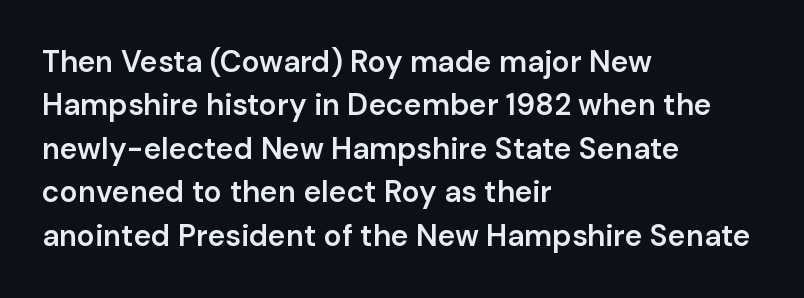
The image shows 30 px semibold sans-serif type, upright; set left-aligned, normal line spacing (1.45x), normal letter spacing, not underlined; low stroke contrast and a medium x-height.
